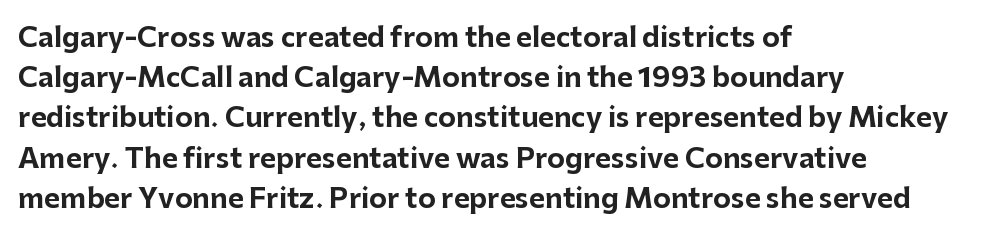
The rag falls on the right side of this text block. The axis of the letterforms is exactly vertical. Descender tails drop into unmarked territory. Inter-character spacing is left at the font's built-in metrics. Heavy, bold letterforms.
